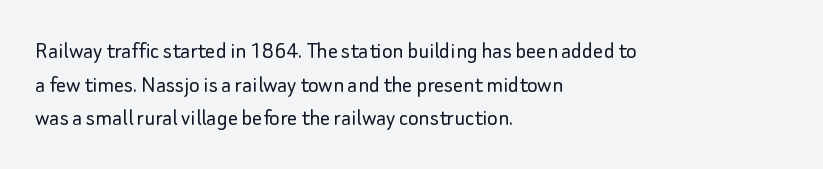
The image shows 25 px text type, upright; set left-aligned, normal line spacing (1.35x), normal letter spacing, not underlined.
